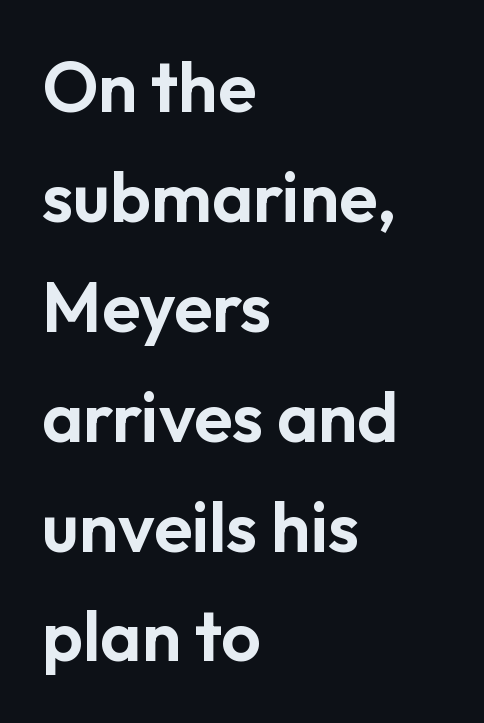
The image shows 70 px sans-serif type, upright; set left-aligned, normal line spacing (1.57x), normal letter spacing, not underlined; low stroke contrast and a medium x-height.
